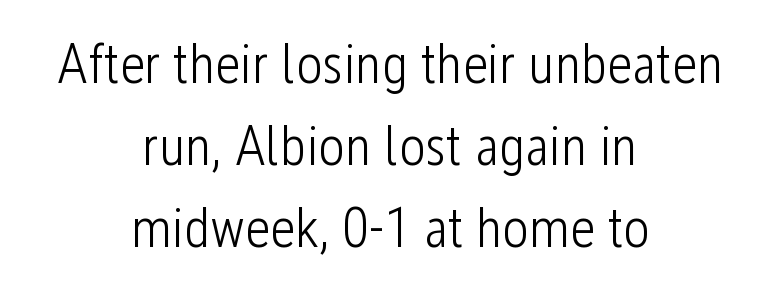
{"serif": "no", "italic": "no", "bold": "no", "weight": "light", "width": "condensed", "stroke_contrast": "low", "x_height": "medium", "monospaced": "no", "underline": "no", "align": "center", "line_spacing": "normal", "line_spacing_ratio": 1.46, "letter_spacing": "normal", "letter_spacing_em": 0.0, "glyph_px": 56}
